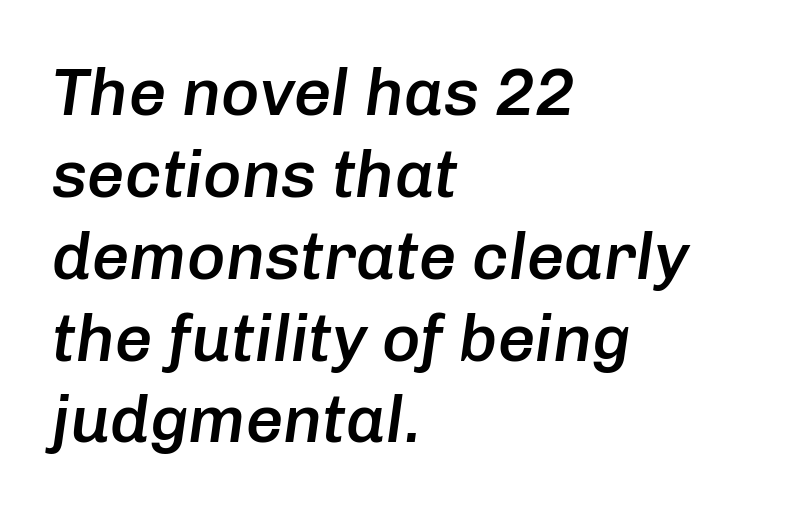
The image shows 66 px semibold type, italic (leaning right); set left-aligned, line spacing 1.24x, normal letter spacing, not underlined; low stroke contrast and a medium x-height.
